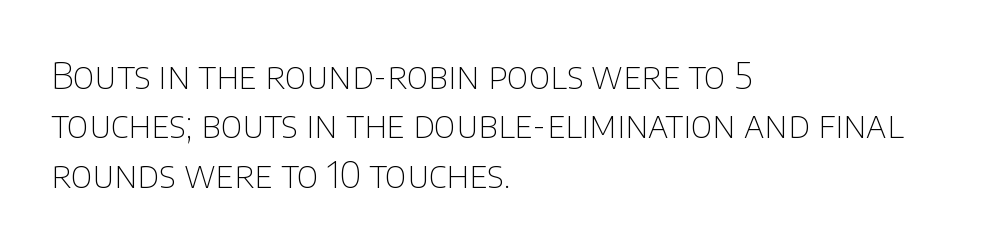
Q: Is the text bold? A: No.
Q: Is the text italic (slanted)? A: No, it is upright.
Q: Is the typeface a serif or a sans-serif typeface? A: Sans-serif.
Q: Is the text underlined? A: No.
Q: How is the paragraph aligned? A: Left-aligned.
Q: Is the spacing between letters normal or unusually wide? A: Normal.
Q: Is the spacing between lines tight, normal or loose? A: Normal.
Q: Width (condensed, normal, or wide)? A: Normal.
Q: Stroke contrast? A: Low.
Q: x-height? A: Large.
Q: Monospaced? A: No.
